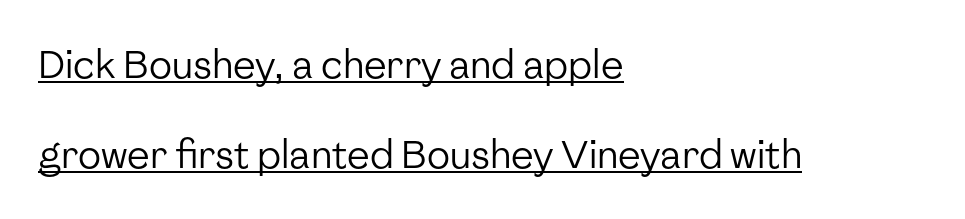
Stems and bowls with no extra thickness — not bold. Spacing verdict: proportional, widths tailored to each character. Default kerning and tracking; the words read as compact shapes. Layout note: lines flush left. The face used here appears with an underline applied. The designer dialed line spacing up above the default.
